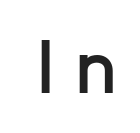
The image shows 74 px semibold sans-serif type, upright; set unusually wide letter spacing (+0.31 em), not underlined; low stroke contrast and a medium x-height.
